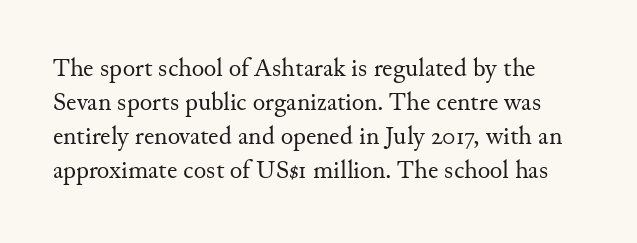
{"italic": "no", "bold": "no", "underline": "no", "line_spacing": "normal", "line_spacing_ratio": 1.31, "letter_spacing": "normal", "letter_spacing_em": 0.0, "glyph_px": 26}
